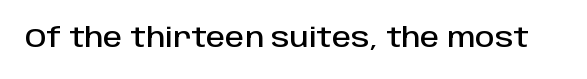
Q: Is the text italic (slanted)? A: No, it is upright.
Q: Is the text underlined? A: No.
Q: Is the spacing between letters normal or unusually wide? A: Normal.
